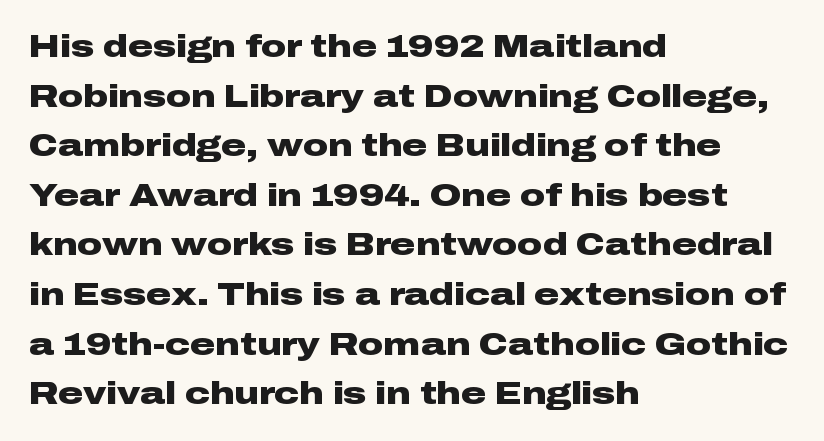
{"serif": "no", "italic": "no", "bold": "yes", "weight": "heavy", "width": "wide", "stroke_contrast": "low", "x_height": "medium", "monospaced": "no", "underline": "no", "align": "left", "line_spacing": "normal", "line_spacing_ratio": 1.6, "letter_spacing": "normal", "letter_spacing_em": 0.0, "glyph_px": 31}
